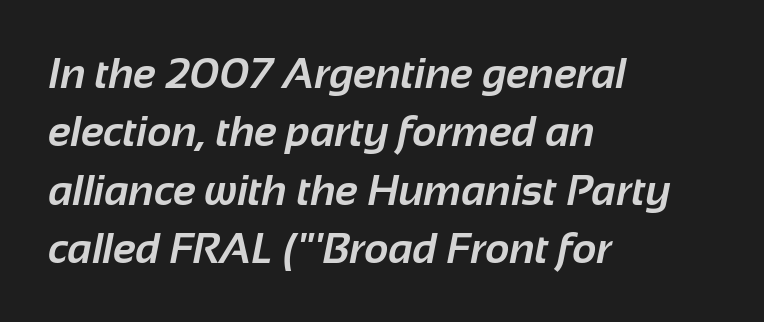
{"serif": "no", "bold": "yes", "weight": "bold", "width": "normal", "stroke_contrast": "low", "x_height": "medium", "monospaced": "no", "underline": "no", "align": "left", "line_spacing": "normal", "line_spacing_ratio": 1.39, "letter_spacing": "normal", "letter_spacing_em": 0.0, "glyph_px": 42}
